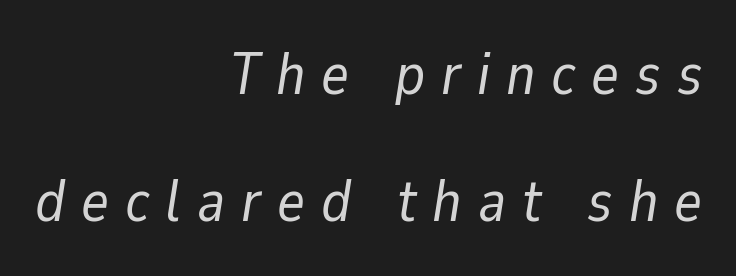
{"italic": "yes", "lean": "right", "slant_degrees": 9, "bold": "no", "weight": "regular", "width": "normal", "stroke_contrast": "low", "x_height": "medium", "monospaced": "no", "underline": "no", "align": "right", "line_spacing": "loose", "line_spacing_ratio": 2.15, "letter_spacing": "wide", "letter_spacing_em": 0.27, "glyph_px": 59}
